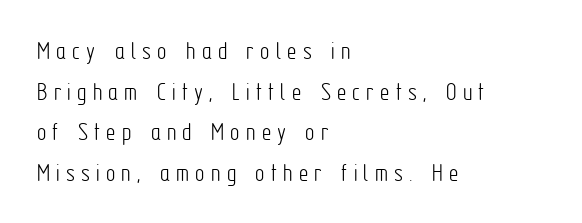
Posture: straight, roman, zero tilt. Line starts are locked; line ends wander. Ink coverage per letter is moderate at most. Plain, unruled lines of type. The passage shown stacks its lines at a standard gap.
